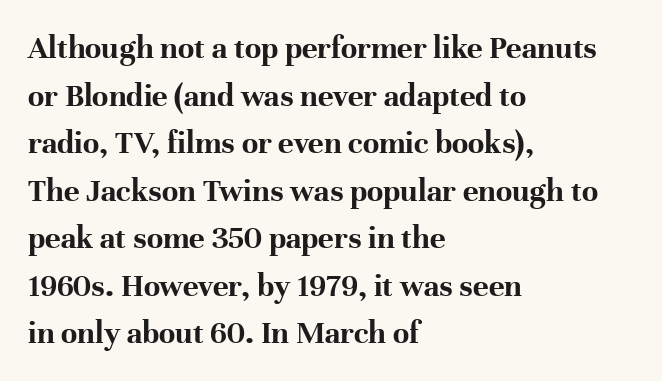
{"serif": "yes", "italic": "no", "bold": "yes", "weight": "bold", "width": "normal", "stroke_contrast": "high", "x_height": "medium", "monospaced": "no", "underline": "no", "align": "left", "line_spacing": "normal", "line_spacing_ratio": 1.44, "letter_spacing": "normal", "letter_spacing_em": 0.0, "glyph_px": 33}
